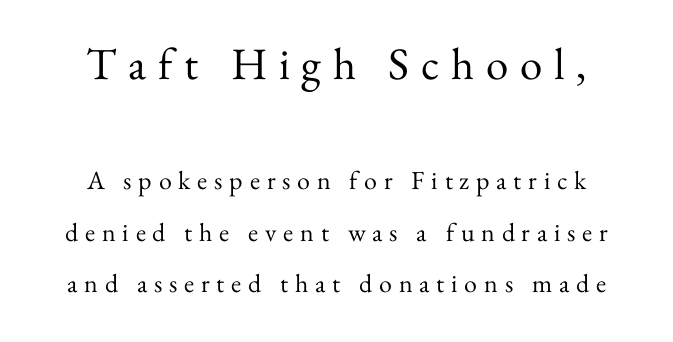
The image shows 45 px regular-weight serif type, upright; set loose line spacing (1.98x), unusually wide letter spacing (+0.26 em), not underlined; the first (top) block is 1.73x larger; medium stroke contrast and a small x-height.
